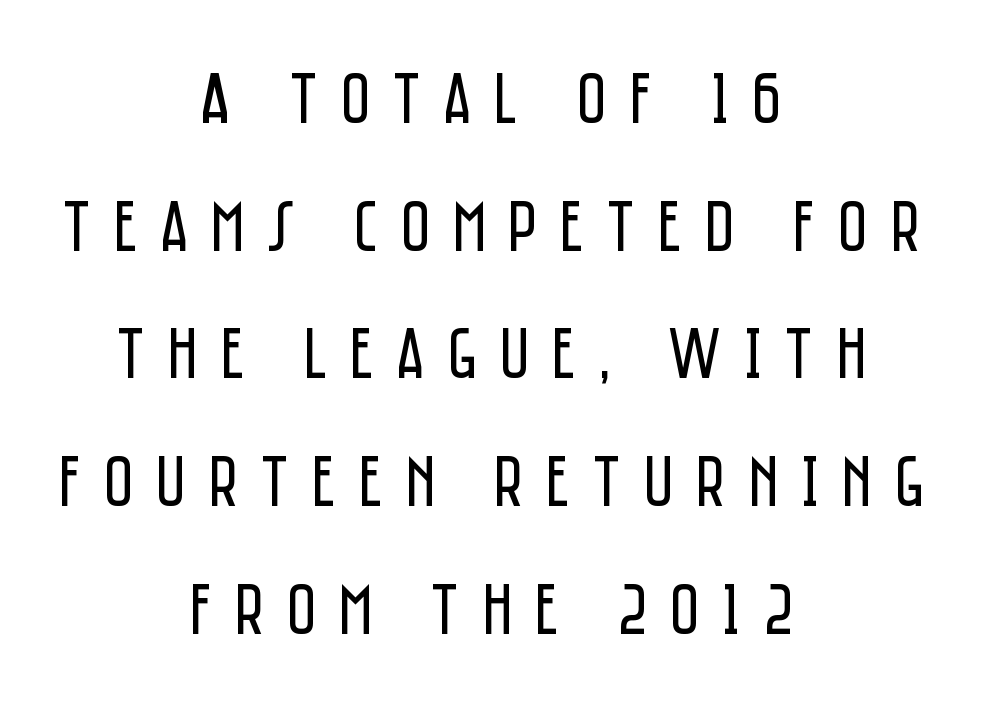
Are there feet on the stems? There aren't — it's a sans. The passage shown is typed in a proportional face where columns would drift. Spacing between characters has been opened up far beyond the box default. The passage shown is not underscored anywhere.
